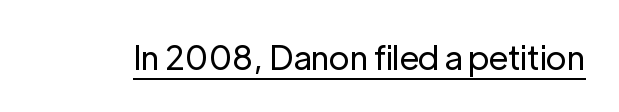
Unlike a traditional serif, this face leaves its strokes unadorned. Letters have the restrained weight of plain body copy at most. Students, note that the glyphs here touch the page at normal intervals. This is the regular roman posture of the typeface.
